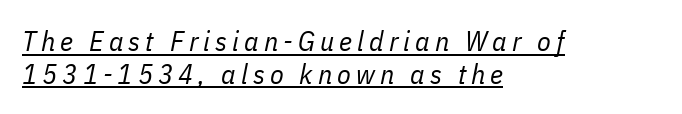
The image shows 28 px regular-weight, condensed type, italic (leaning right); set left-aligned, line spacing 1.17x, underlined; low stroke contrast and a medium x-height.
